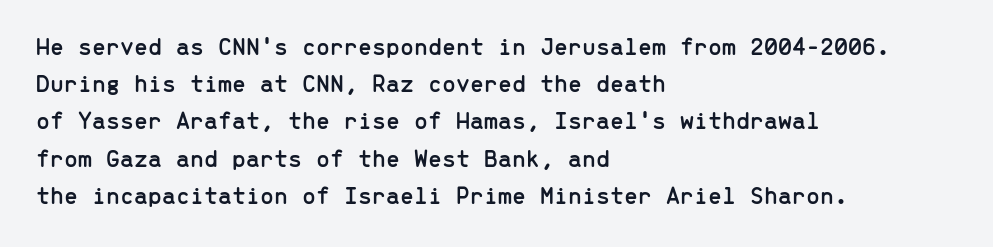
The image shows 25 px text type, upright; set left-aligned, normal line spacing (1.49x), normal letter spacing, not underlined.
